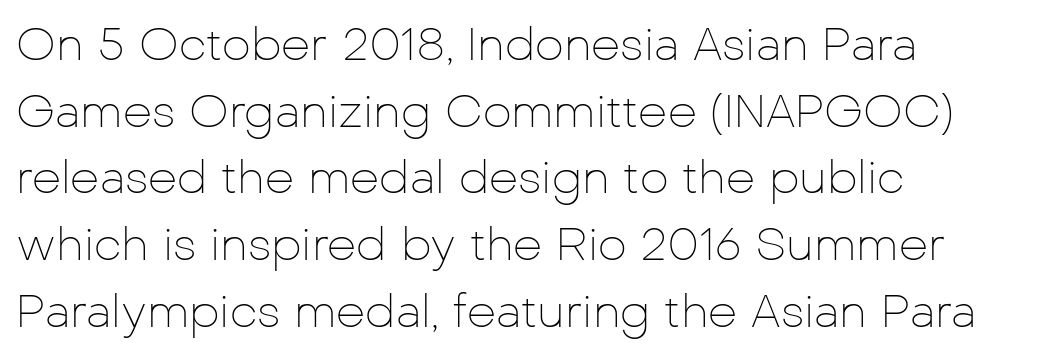
{"serif": "no", "italic": "no", "bold": "no", "weight": "thin", "width": "normal", "stroke_contrast": "low", "x_height": "medium", "monospaced": "no", "underline": "no", "align": "left", "line_spacing": "normal", "line_spacing_ratio": 1.45, "letter_spacing": "normal", "letter_spacing_em": 0.0, "glyph_px": 46}
